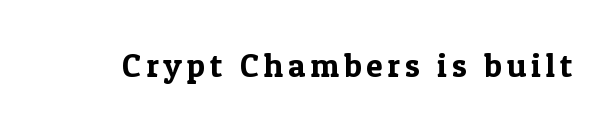
Q: Is the text italic (slanted)? A: No, it is upright.
Q: Is the typeface a serif or a sans-serif typeface? A: Serif.
Q: Is the text underlined? A: No.
Q: Width (condensed, normal, or wide)? A: Normal.
Q: x-height? A: Medium.
Q: Monospaced? A: No.
